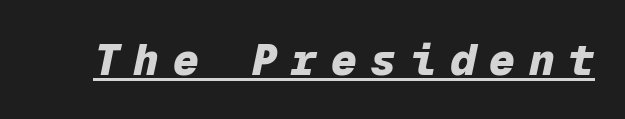
{"italic": "yes", "lean": "right", "slant_degrees": 12, "bold": "yes", "weight": "heavy", "width": "normal", "stroke_contrast": "low", "x_height": "medium", "monospaced": "yes", "underline": "yes", "letter_spacing": "wide", "letter_spacing_em": 0.32, "glyph_px": 43}
